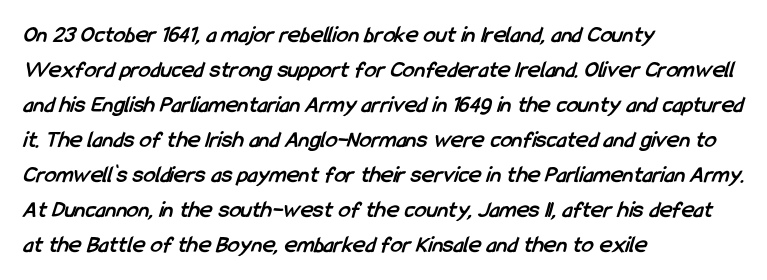
Q: Is the text bold? A: Yes.
Q: Is the text underlined? A: No.
Q: How is the paragraph aligned? A: Left-aligned.
Q: Is the spacing between letters normal or unusually wide? A: Normal.
Q: Is the spacing between lines tight, normal or loose? A: Normal.
